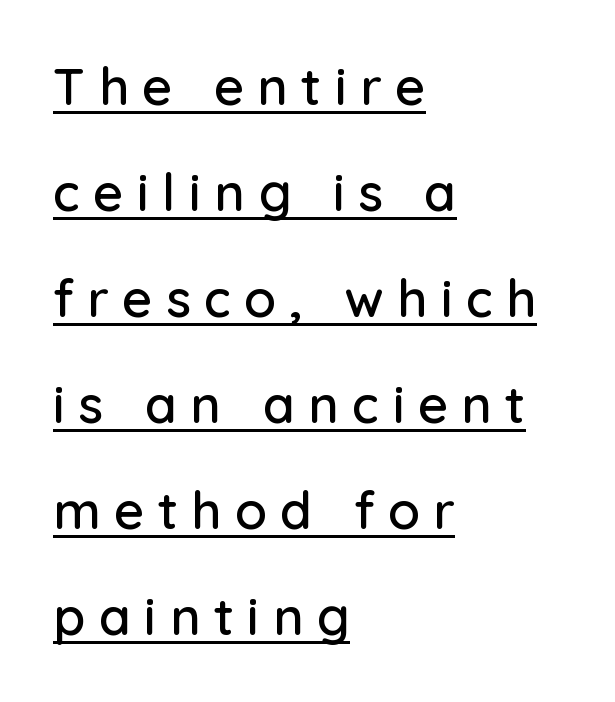
What decoration does the sample have? An underline. One-word summary of the alignment: left. Serifs: no, the terminals of the letterforms are clean. Varying glyph widths throughout — classic text-font behaviour.
